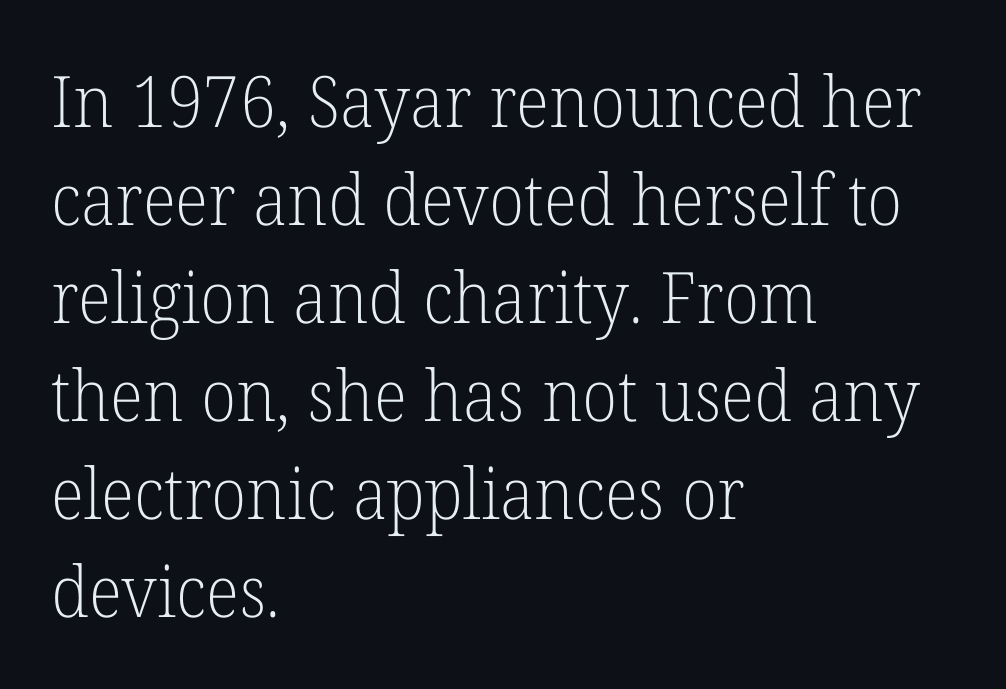
The image shows 71 px light serif type, upright; set left-aligned, normal line spacing (1.38x), normal letter spacing, not underlined; low stroke contrast and a medium x-height.
